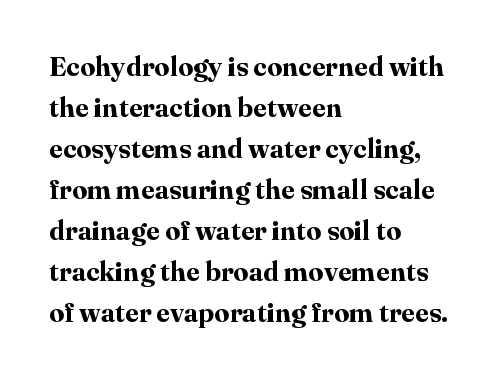
{"italic": "no", "bold": "yes", "underline": "no", "align": "left", "line_spacing": "normal", "line_spacing_ratio": 1.52, "letter_spacing": "normal", "letter_spacing_em": 0.0, "glyph_px": 27}
